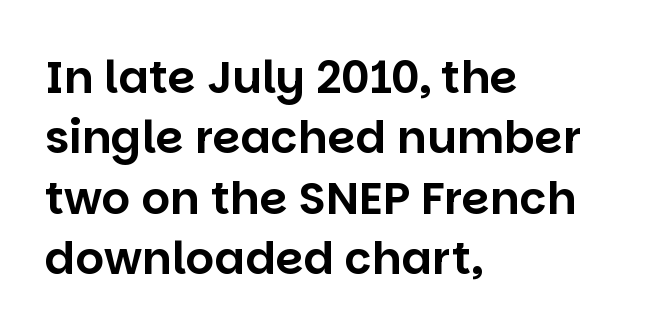
{"serif": "no", "italic": "no", "width": "normal", "stroke_contrast": "low", "x_height": "large", "monospaced": "no", "underline": "no", "align": "left", "line_spacing": "normal", "line_spacing_ratio": 1.34, "letter_spacing": "normal", "letter_spacing_em": 0.0, "glyph_px": 45}
